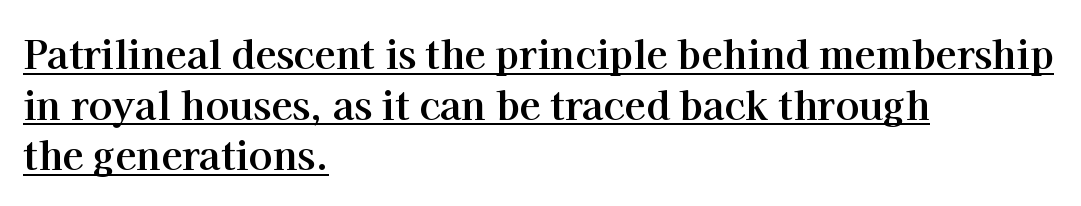
Q: Is the text bold? A: Yes.
Q: Is the text italic (slanted)? A: No, it is upright.
Q: Is the typeface a serif or a sans-serif typeface? A: Serif.
Q: Is the text underlined? A: Yes.
Q: How is the paragraph aligned? A: Left-aligned.
Q: Is the spacing between letters normal or unusually wide? A: Normal.
Q: Is the spacing between lines tight, normal or loose? A: Normal.
Q: Width (condensed, normal, or wide)? A: Normal.
Q: Stroke contrast? A: High.
Q: x-height? A: Medium.
Q: Monospaced? A: No.
